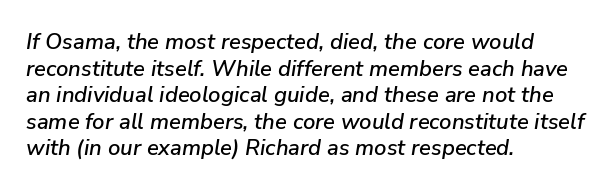
{"italic": "yes", "lean": "right", "slant_degrees": 9, "underline": "no", "align": "left", "line_spacing_ratio": 1.21, "letter_spacing": "normal", "letter_spacing_em": 0.0, "glyph_px": 22}
